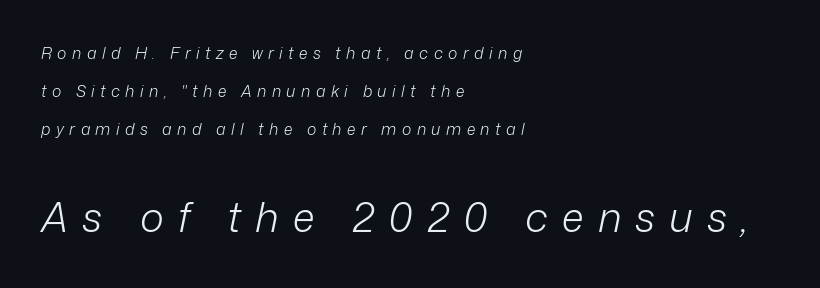
{"italic": "yes", "lean": "right", "slant_degrees": 12, "bold": "no", "weight": "light", "width": "normal", "stroke_contrast": "low", "x_height": "medium", "monospaced": "no", "underline": "no", "align": "left", "line_spacing": "loose", "line_spacing_ratio": 2.36, "letter_spacing": "wide", "letter_spacing_em": 0.34, "larger_block": "second", "size_ratio": 2.56, "glyph_px": 41}
